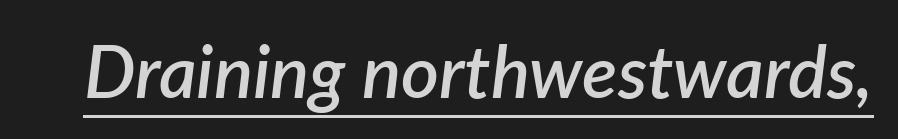
Q: Is the text bold? A: Semi-bold.
Q: Is the text italic (slanted)? A: Yes, it leans right by about 7 degrees.
Q: Is the text underlined? A: Yes.
Q: Is the spacing between letters normal or unusually wide? A: Normal.
Q: Width (condensed, normal, or wide)? A: Normal.
Q: Stroke contrast? A: Low.
Q: x-height? A: Medium.
Q: Monospaced? A: No.
